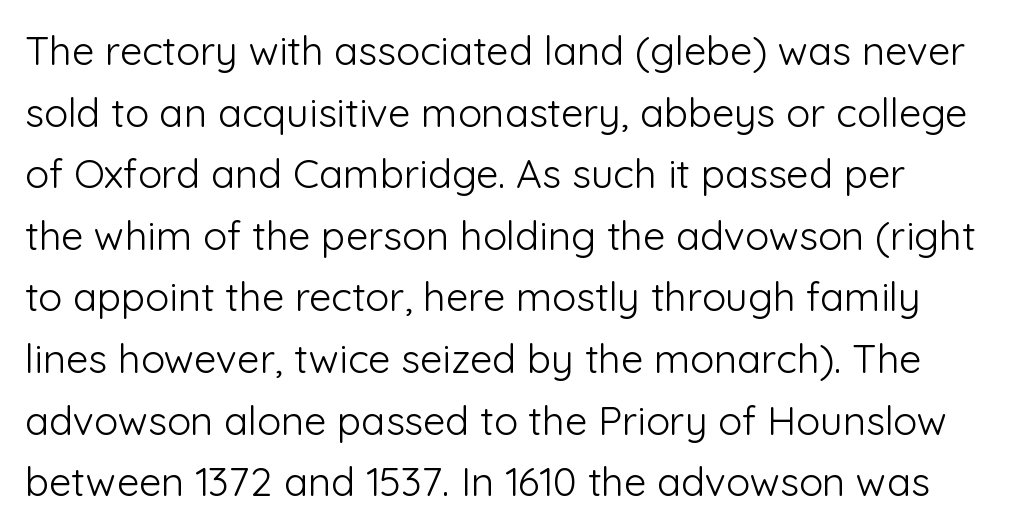
Regarding serifs, this sample does without them. The ragged edge is on the right, which tells us the setting is flush left. The letters advance in unequal steps, a hallmark of proportional type. This rendering leaves character spacing at its baseline value. One glance says typical: line gaps are just what's usual. The strokes are not fattened; the text isn't bold.
